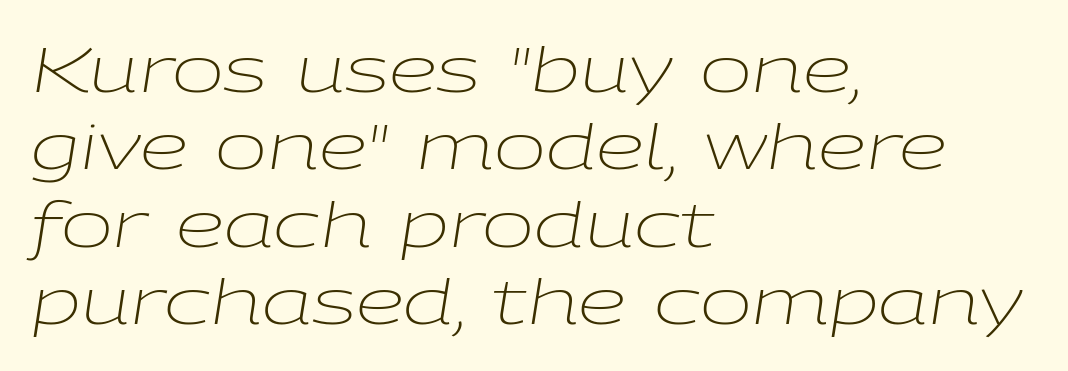
Q: Is the text bold? A: No.
Q: Is the text italic (slanted)? A: Yes, it leans right by about 9 degrees.
Q: Is the text underlined? A: No.
Q: How is the paragraph aligned? A: Left-aligned.
Q: Is the spacing between letters normal or unusually wide? A: Normal.
Q: Is the spacing between lines tight, normal or loose? A: Normal.
Q: Width (condensed, normal, or wide)? A: Wide.
Q: Stroke contrast? A: Low.
Q: x-height? A: Medium.
Q: Monospaced? A: No.
